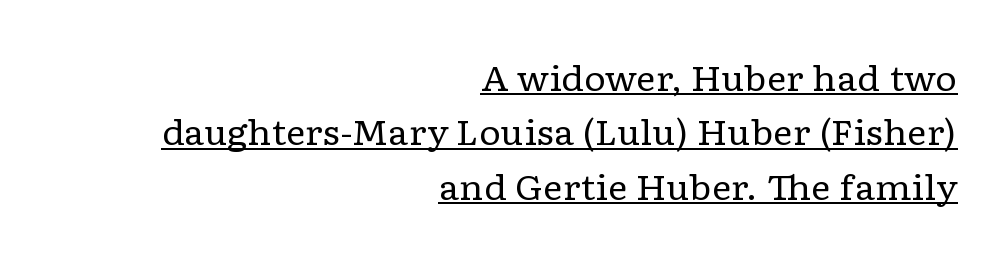
Q: Is the text bold? A: No.
Q: Is the text italic (slanted)? A: No, it is upright.
Q: Is the typeface a serif or a sans-serif typeface? A: Serif.
Q: Is the text underlined? A: Yes.
Q: How is the paragraph aligned? A: Right-aligned.
Q: Is the spacing between letters normal or unusually wide? A: Normal.
Q: Is the spacing between lines tight, normal or loose? A: Normal.
Q: Width (condensed, normal, or wide)? A: Wide.
Q: Stroke contrast? A: Low.
Q: x-height? A: Medium.
Q: Monospaced? A: No.
